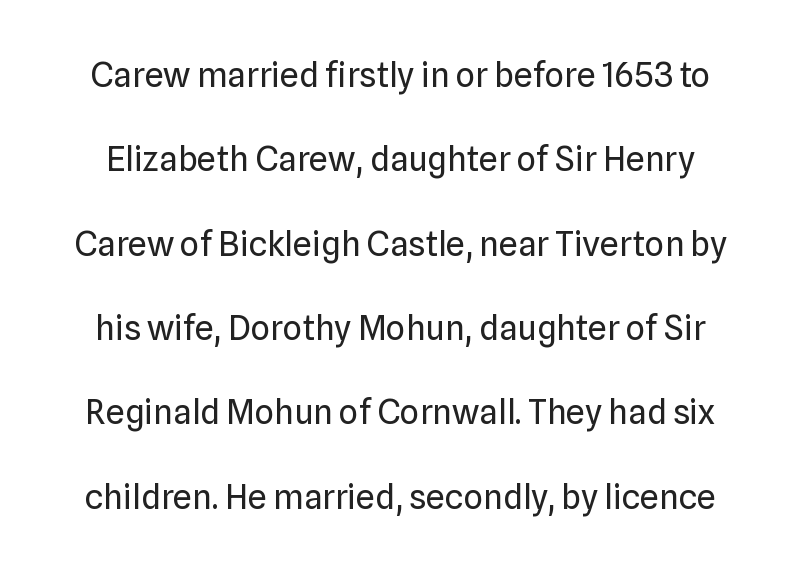
The image shows 34 px regular-weight sans-serif type, upright; set loose line spacing (2.48x), normal letter spacing, not underlined; low stroke contrast and a medium x-height.
